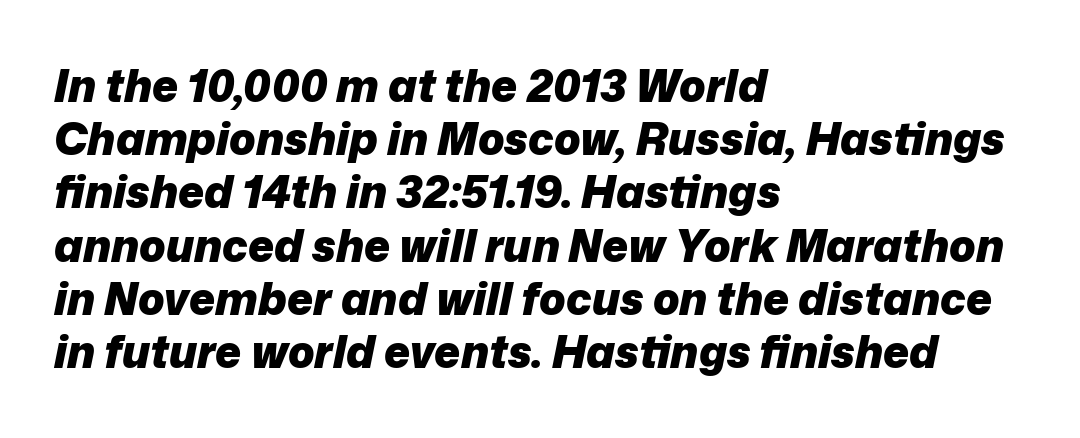
The image shows 44 px heavy type, italic (leaning right); set left-aligned, line spacing 1.21x, normal letter spacing, not underlined; low stroke contrast and a medium x-height.
